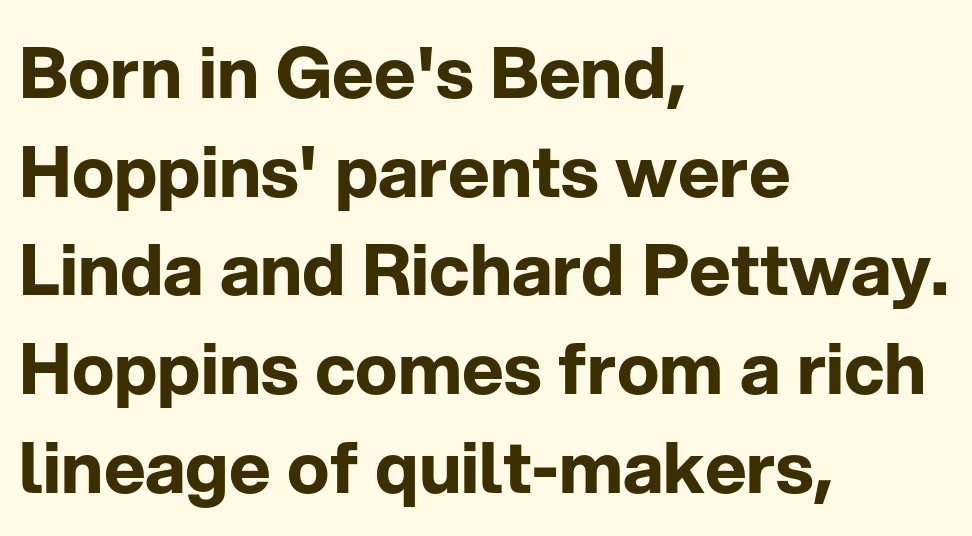
Tall strokes in this sample are plumb rather than angled. Character widths vary here, with narrow letters taking less room than wide ones. The line texture is even and compact thanks to regular tracking. Unlike a traditional serif, this face leaves its strokes unadorned. Heavy, bold letterforms.
